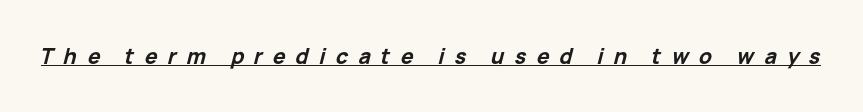
The axis of the letterforms is tilted away from vertical. Typesetter's note: full bold, strokes at maximum text heaviness. Does a line run under the words? Yes, clearly. Caption: expanded tracking, letters set apart.
